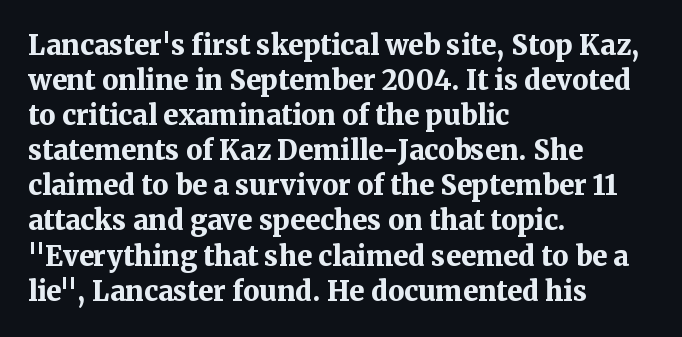
Q: Is the text bold? A: Yes.
Q: Is the text italic (slanted)? A: No, it is upright.
Q: Is the text underlined? A: No.
Q: How is the paragraph aligned? A: Left-aligned.
Q: Is the spacing between letters normal or unusually wide? A: Normal.
Q: Is the spacing between lines tight, normal or loose? A: Normal.
